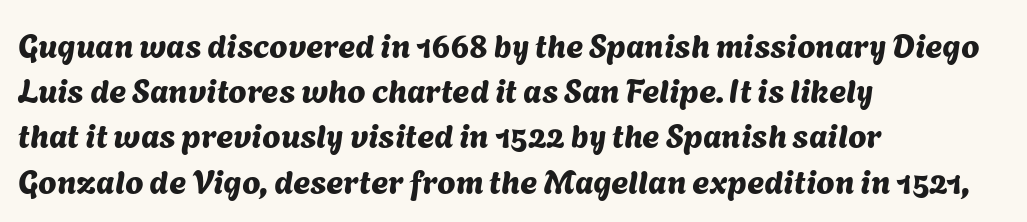
{"serif": "no", "width": "normal", "stroke_contrast": "medium", "x_height": "medium", "monospaced": "no", "underline": "no", "align": "left", "line_spacing": "normal", "line_spacing_ratio": 1.37, "letter_spacing": "normal", "letter_spacing_em": 0.0, "glyph_px": 33}
